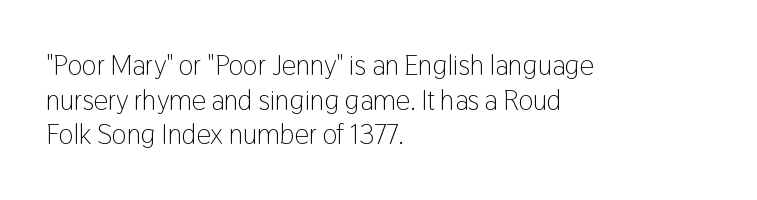
Q: Is the text bold? A: No.
Q: Is the text italic (slanted)? A: No, it is upright.
Q: Is the typeface a serif or a sans-serif typeface? A: Sans-serif.
Q: Is the text underlined? A: No.
Q: How is the paragraph aligned? A: Left-aligned.
Q: Is the spacing between letters normal or unusually wide? A: Normal.
Q: Width (condensed, normal, or wide)? A: Condensed.
Q: Stroke contrast? A: Low.
Q: x-height? A: Medium.
Q: Monospaced? A: No.
